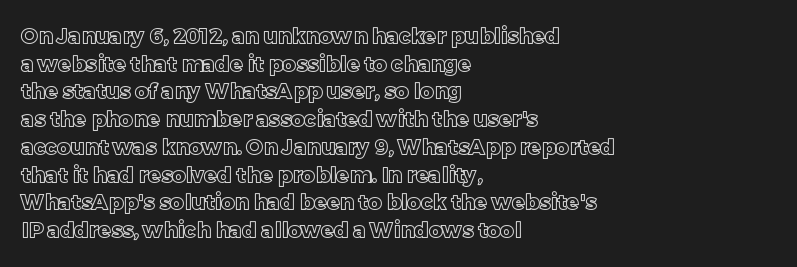
{"italic": "no", "underline": "no", "align": "left", "line_spacing": "normal", "line_spacing_ratio": 1.32, "letter_spacing": "normal", "letter_spacing_em": 0.0, "glyph_px": 21}
